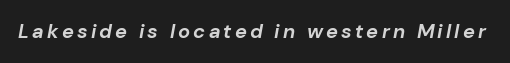
Q: Is the text bold? A: Yes.
Q: Is the text italic (slanted)? A: Yes, it leans right by about 10 degrees.
Q: Is the text underlined? A: No.
